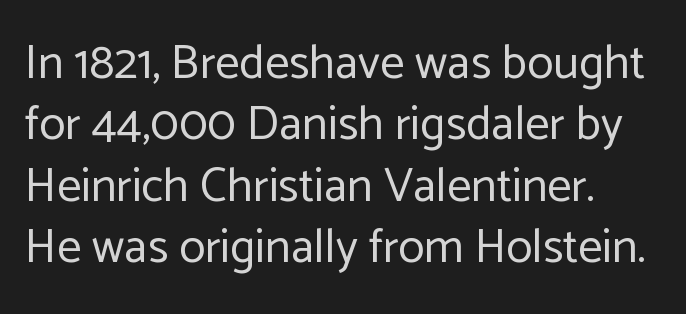
Q: Is the text bold? A: No.
Q: Is the text italic (slanted)? A: No, it is upright.
Q: Is the typeface a serif or a sans-serif typeface? A: Sans-serif.
Q: Is the text underlined? A: No.
Q: How is the paragraph aligned? A: Left-aligned.
Q: Is the spacing between letters normal or unusually wide? A: Normal.
Q: Is the spacing between lines tight, normal or loose? A: Normal.
Q: Width (condensed, normal, or wide)? A: Normal.
Q: Stroke contrast? A: Low.
Q: x-height? A: Medium.
Q: Monospaced? A: No.
